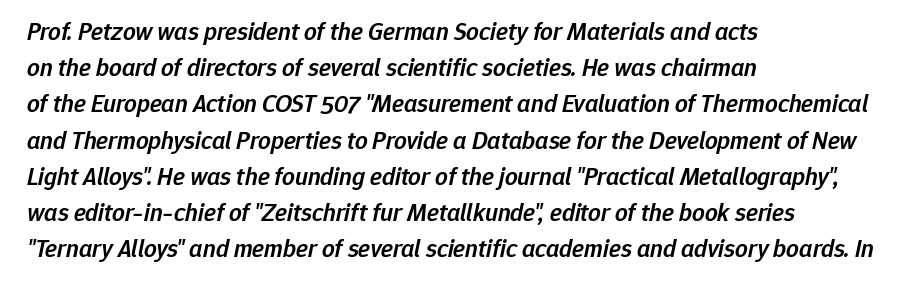
Nobody touched the tracking dial on this one. Plain, unruled lines of type. The face used here is a semibold: visibly heavier than regular, lighter than bold. Alignment: flush left. This sample keeps an unexceptional amount of space between lines.
